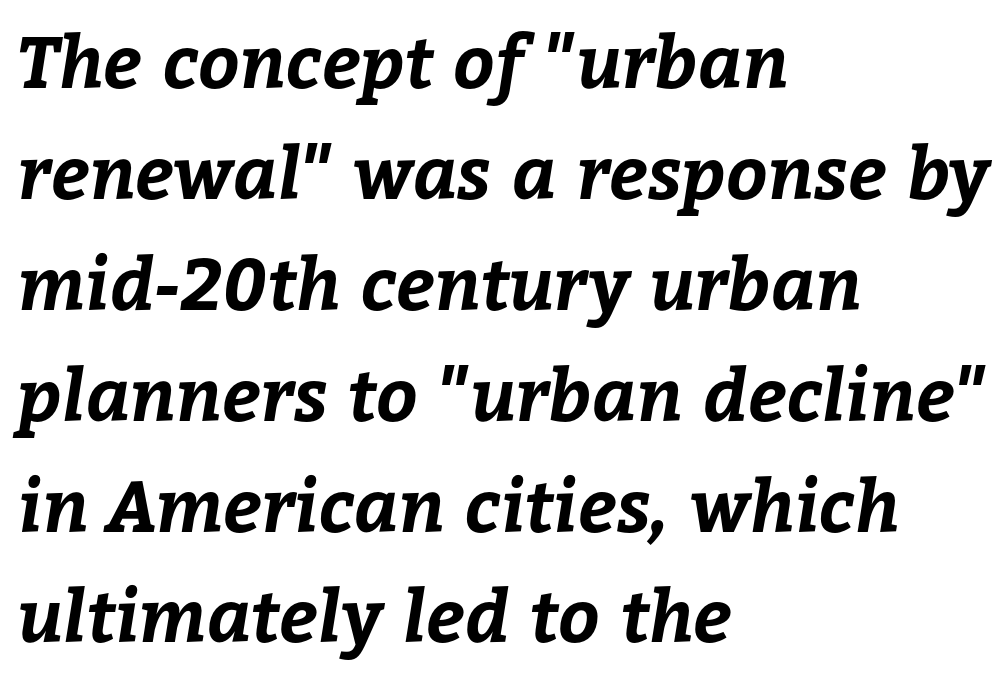
A bare baseline throughout the passage. Strokes here are thick enough to call this a true bold. The ragged edge is on the right, which tells us the setting is flush left. Is there much room between lines? A standard amount, neither cramped nor airy. Note the varied advance widths — an 'i' is clearly narrower than an 'm'. No extra tracking has been applied to these lines.
